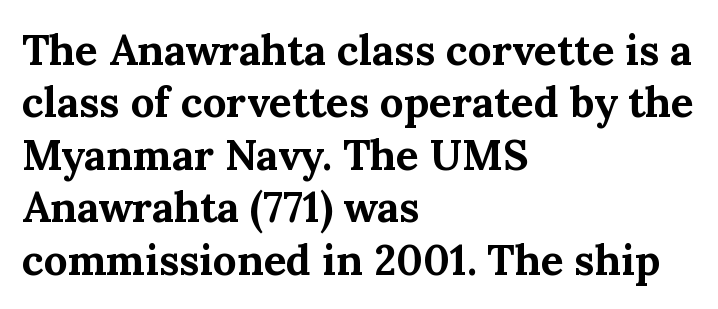
Q: Is the text bold? A: Yes.
Q: Is the text italic (slanted)? A: No, it is upright.
Q: Is the typeface a serif or a sans-serif typeface? A: Serif.
Q: Is the text underlined? A: No.
Q: How is the paragraph aligned? A: Left-aligned.
Q: Is the spacing between letters normal or unusually wide? A: Normal.
Q: Is the spacing between lines tight, normal or loose? A: Normal.
Q: Width (condensed, normal, or wide)? A: Normal.
Q: Stroke contrast? A: Medium.
Q: x-height? A: Medium.
Q: Monospaced? A: No.
